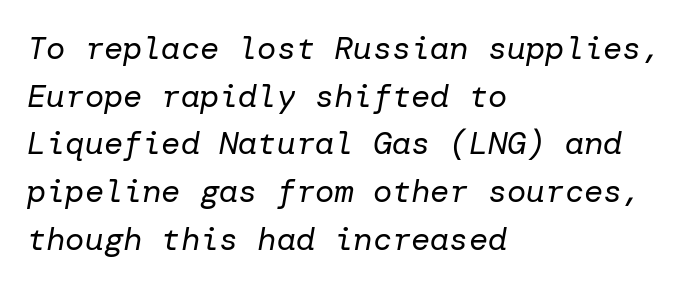
{"italic": "yes", "lean": "right", "slant_degrees": 10, "bold": "no", "weight": "regular", "width": "normal", "stroke_contrast": "low", "x_height": "medium", "underline": "no", "align": "left", "line_spacing": "normal", "line_spacing_ratio": 1.49, "letter_spacing": "normal", "letter_spacing_em": 0.0, "glyph_px": 32}
